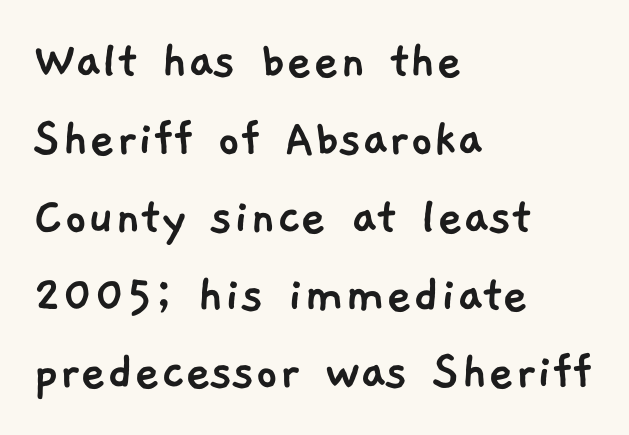
The image shows 56 px sans-serif type; set left-aligned, normal line spacing (1.39x), normal letter spacing, not underlined; low stroke contrast and a medium x-height.
